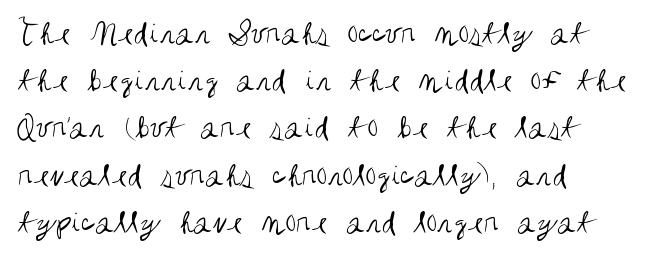
The image shows 35 px regular-weight, condensed sans-serif type; set left-aligned, normal line spacing (1.35x), normal letter spacing, not underlined; medium stroke contrast and a large x-height.
